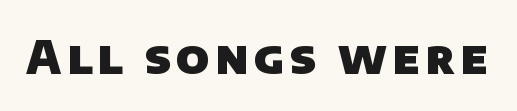
The space directly below the letters is spotless. You could not count columns in this text — the font is proportionally spaced. Plenty of ink on the page — the face is bold. The type family on display is of the sans-serif kind.
